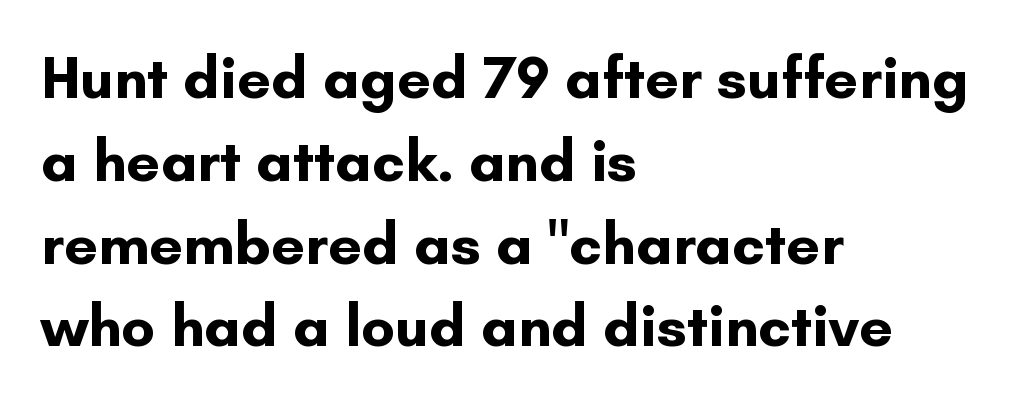
The image shows 60 px bold sans-serif type, upright; set left-aligned, normal line spacing (1.38x), normal letter spacing, not underlined; low stroke contrast and a small x-height.
